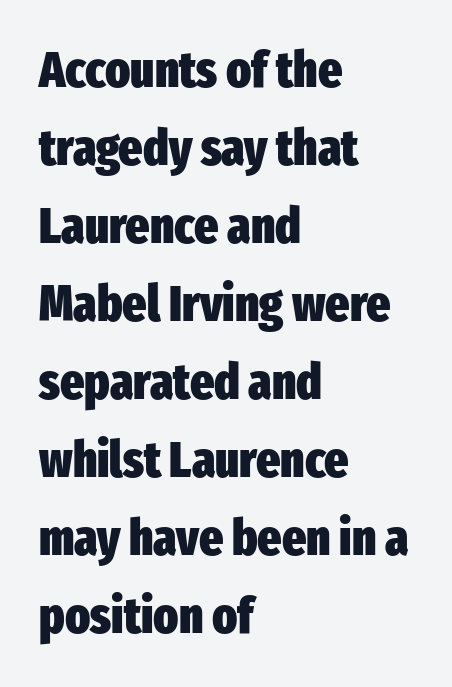
Looks like regular typesetting: each glyph gets only the width it needs. Here the glyphs are tracked normally, forming tight word shapes. This sample uses a sans-serif face. Layout note: lines flush left. Underlining? Definitely not there.
